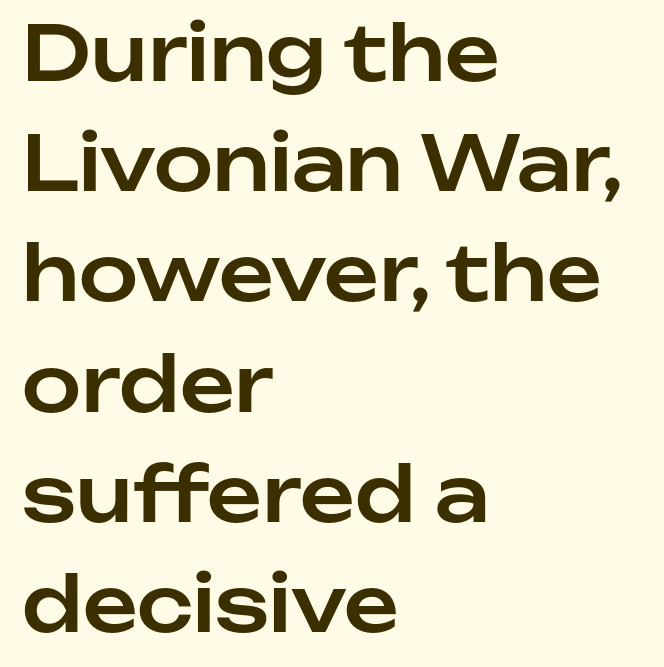
Q: Is the text italic (slanted)? A: No, it is upright.
Q: Is the typeface a serif or a sans-serif typeface? A: Sans-serif.
Q: Is the text underlined? A: No.
Q: How is the paragraph aligned? A: Left-aligned.
Q: Is the spacing between letters normal or unusually wide? A: Normal.
Q: Is the spacing between lines tight, normal or loose? A: Normal.
Q: Width (condensed, normal, or wide)? A: Normal.
Q: Stroke contrast? A: Low.
Q: x-height? A: Medium.
Q: Monospaced? A: No.
